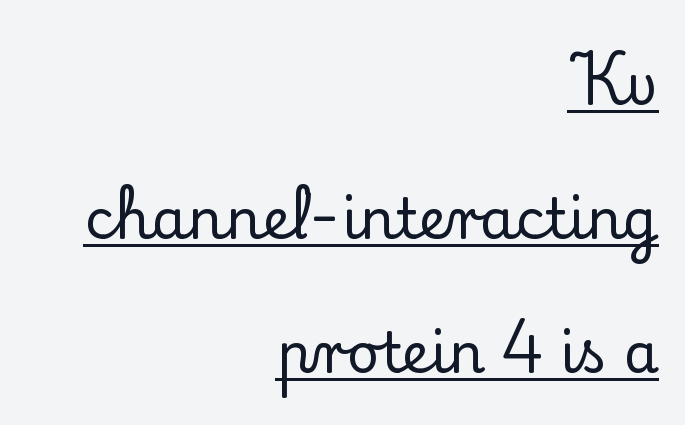
The type is set solid horizontally, with unmodified tracking. This is roman type, the default non-slanted kind. The specimen includes a rule beneath the text block's lines. A typesetter would call this proportional, since set widths differ per character. Note: serifs present on the glyphs. The designer dialed line spacing up above the default.
